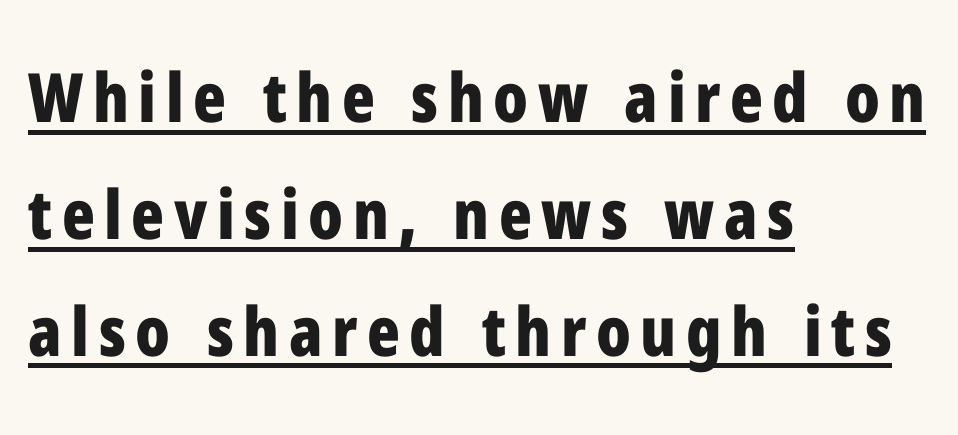
The image shows 68 px bold, condensed sans-serif type, upright; set left-aligned, line spacing 1.72x, underlined; low stroke contrast and a medium x-height.
